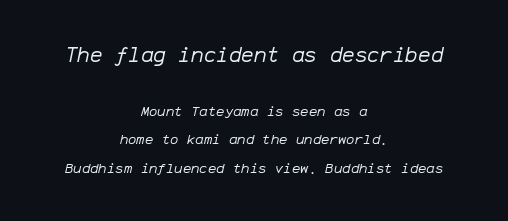
Each new line begins a long way beneath the previous one. Neither beginnings nor endings align; midpoints do. Letter spacing: default. This is oblique type, the kind used for emphasis or titles.
